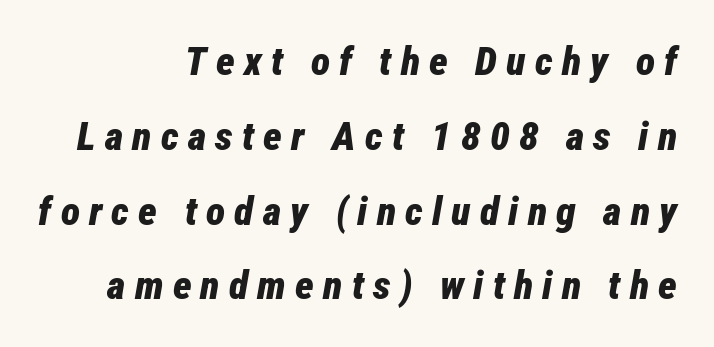
{"italic": "yes", "lean": "right", "slant_degrees": 12, "bold": "yes", "weight": "bold", "width": "condensed", "stroke_contrast": "low", "x_height": "medium", "monospaced": "no", "underline": "no", "align": "right", "line_spacing_ratio": 1.87, "letter_spacing": "wide", "letter_spacing_em": 0.23, "glyph_px": 40}
